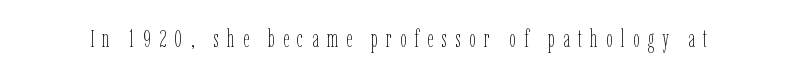
The letters stand upright; this is a roman face. The strokes carry an ordinary text weight at most. The area under the type is left untouched. Is the letter spacing exaggerated? Yes — the characters are pushed far apart.
